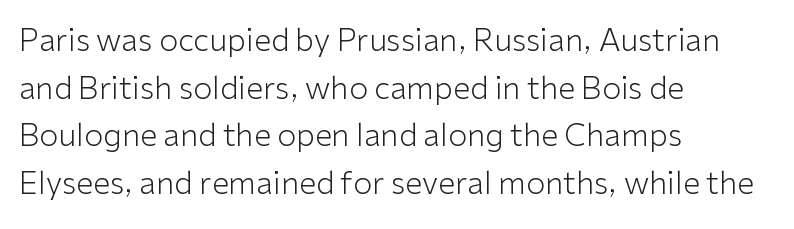
Has an underline been added? It has not. Is the type heavy? It reads as light-to-regular instead. Students, note that the glyphs here touch the page at normal intervals. The type sits square on the baseline with zero lean.
